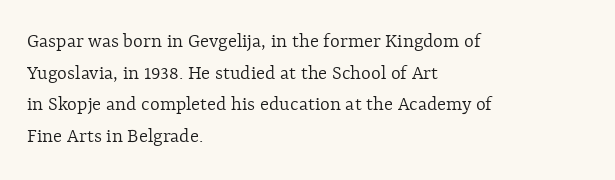
Style check: upright. Leftover space on each line is placed entirely after the last word. The rows are spaced the way most documents space them. The font is comparable to plain body text, perhaps lighter. Honestly, there is no underline to notice here at all. Nobody touched the tracking dial on this one.
